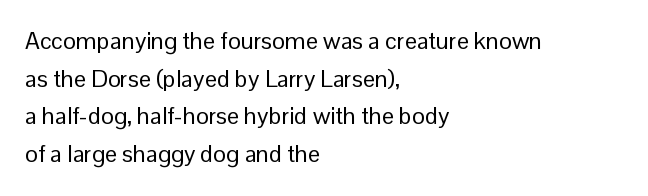
The image shows 24 px text type, upright; set left-aligned, normal line spacing (1.57x), normal letter spacing, not underlined.
